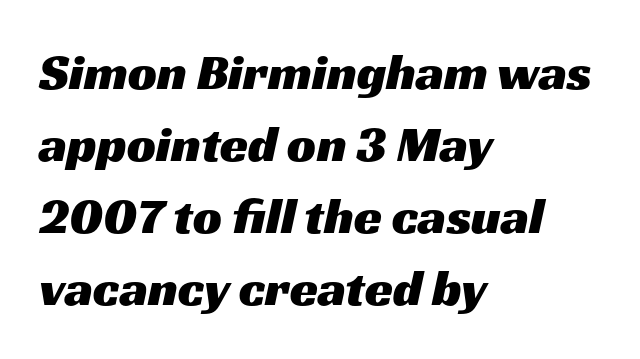
{"serif": "no", "width": "wide", "stroke_contrast": "medium", "x_height": "medium", "monospaced": "no", "underline": "no", "align": "left", "line_spacing": "normal", "line_spacing_ratio": 1.41, "letter_spacing": "normal", "letter_spacing_em": 0.0, "glyph_px": 51}
